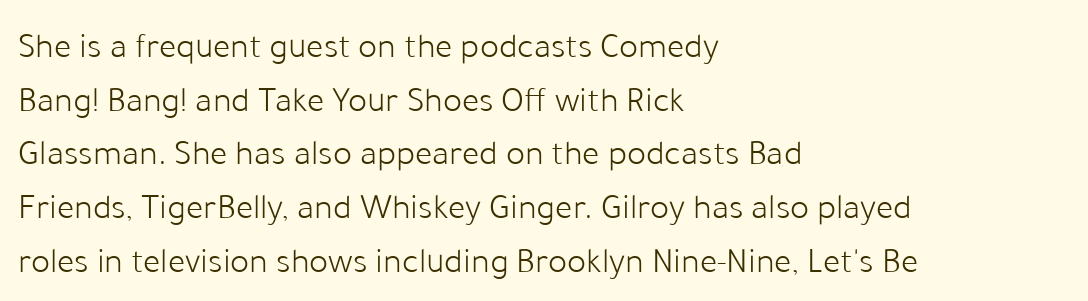
{"serif": "no", "italic": "no", "bold": "no", "weight": "light", "width": "normal", "stroke_contrast": "low", "x_height": "medium", "monospaced": "no", "underline": "no", "align": "left", "line_spacing": "normal", "line_spacing_ratio": 1.49, "letter_spacing": "normal", "letter_spacing_em": 0.0, "glyph_px": 36}
